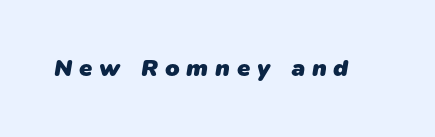
Q: Is the text bold? A: Yes.
Q: Is the text underlined? A: No.
Q: Is the spacing between letters normal or unusually wide? A: Unusually wide.
